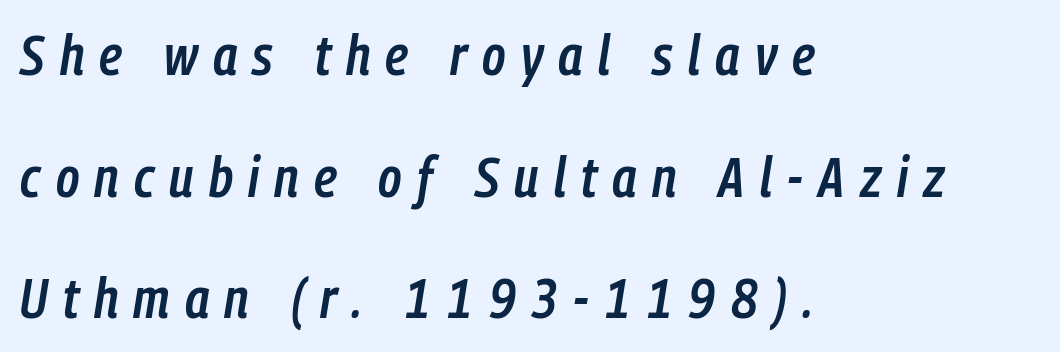
The image shows 56 px semibold, condensed type, italic (leaning right); set left-aligned, loose line spacing (2.17x), unusually wide letter spacing (+0.27 em), not underlined; low stroke contrast and a medium x-height.
